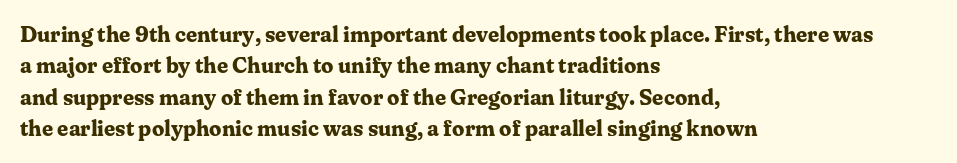
The image shows 22 px bold type, upright; set left-aligned, normal line spacing (1.43x), normal letter spacing, not underlined.
